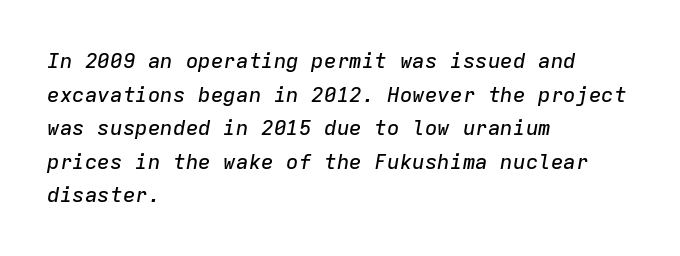
The image shows 21 px text type, italic (leaning right); set left-aligned, normal line spacing (1.6x), normal letter spacing, not underlined.
